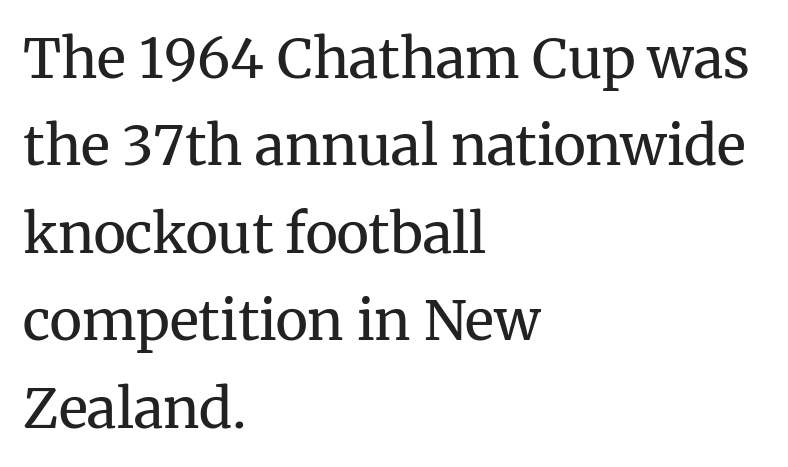
Q: Is the text bold? A: No.
Q: Is the text italic (slanted)? A: No, it is upright.
Q: Is the typeface a serif or a sans-serif typeface? A: Serif.
Q: Is the text underlined? A: No.
Q: How is the paragraph aligned? A: Left-aligned.
Q: Is the spacing between letters normal or unusually wide? A: Normal.
Q: Is the spacing between lines tight, normal or loose? A: Normal.
Q: Width (condensed, normal, or wide)? A: Normal.
Q: Stroke contrast? A: Medium.
Q: x-height? A: Medium.
Q: Monospaced? A: No.
